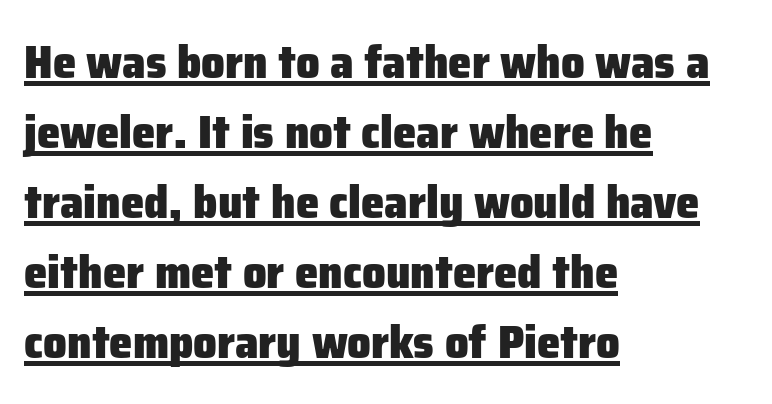
The image shows 47 px heavy sans-serif type, upright; set left-aligned, normal line spacing (1.49x), normal letter spacing, underlined; low stroke contrast and a medium x-height.
